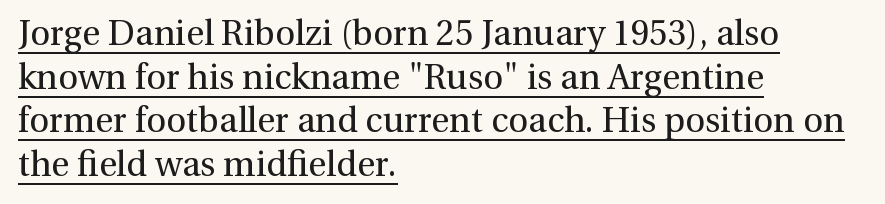
Q: Is the text bold? A: No.
Q: Is the text italic (slanted)? A: No, it is upright.
Q: Is the typeface a serif or a sans-serif typeface? A: Serif.
Q: Is the text underlined? A: Yes.
Q: How is the paragraph aligned? A: Left-aligned.
Q: Is the spacing between letters normal or unusually wide? A: Normal.
Q: Is the spacing between lines tight, normal or loose? A: Normal.
Q: Width (condensed, normal, or wide)? A: Normal.
Q: x-height? A: Medium.
Q: Monospaced? A: No.
